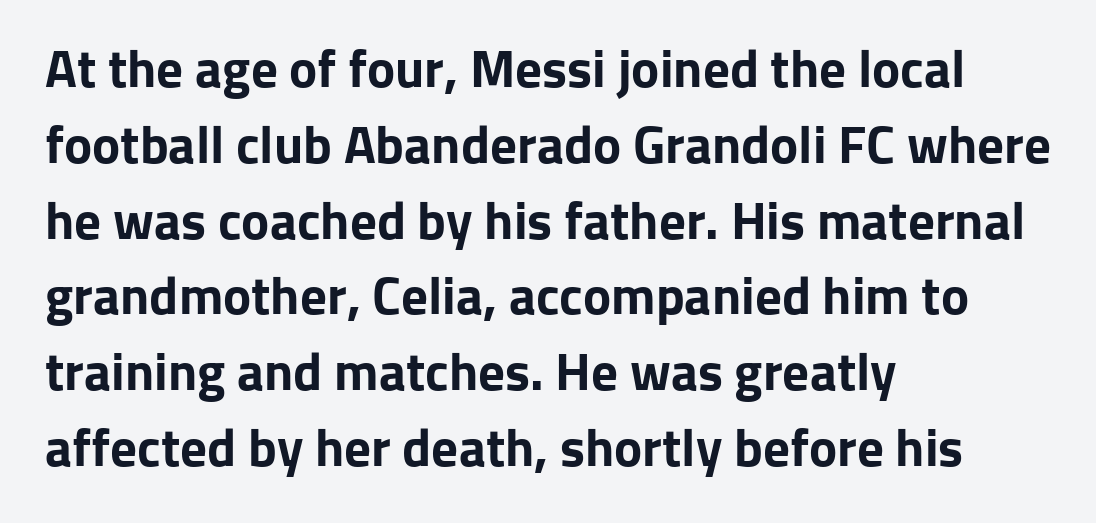
{"serif": "no", "italic": "no", "bold": "yes", "weight": "bold", "width": "normal", "stroke_contrast": "low", "x_height": "medium", "monospaced": "no", "underline": "no", "align": "left", "line_spacing": "normal", "line_spacing_ratio": 1.43, "letter_spacing": "normal", "letter_spacing_em": 0.0, "glyph_px": 53}
